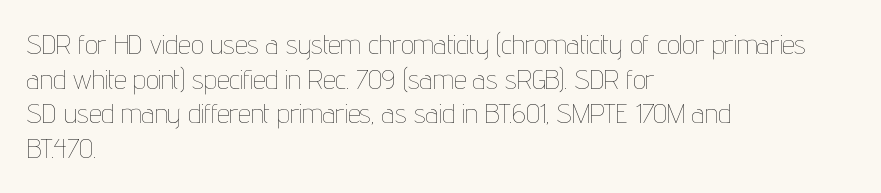
{"italic": "no", "bold": "no", "weight": "thin", "width": "condensed", "stroke_contrast": "low", "x_height": "medium", "monospaced": "no", "underline": "no", "align": "left", "line_spacing_ratio": 1.24, "letter_spacing": "normal", "letter_spacing_em": 0.0, "glyph_px": 28}
